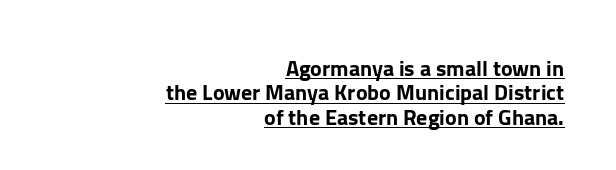
{"italic": "no", "underline": "yes", "align": "right", "line_spacing": "tight", "line_spacing_ratio": 1.11, "letter_spacing": "normal", "letter_spacing_em": 0.0, "glyph_px": 22}
